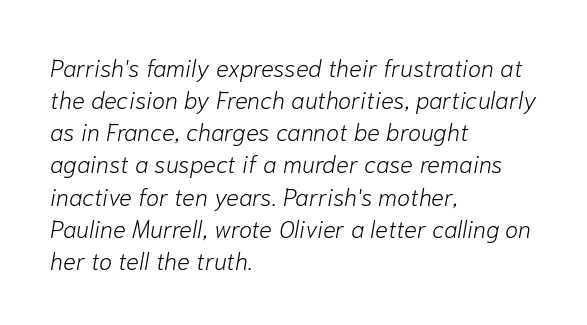
{"italic": "yes", "lean": "right", "slant_degrees": 10, "bold": "no", "underline": "no", "align": "left", "line_spacing": "normal", "line_spacing_ratio": 1.34, "letter_spacing": "normal", "letter_spacing_em": 0.0, "glyph_px": 24}
